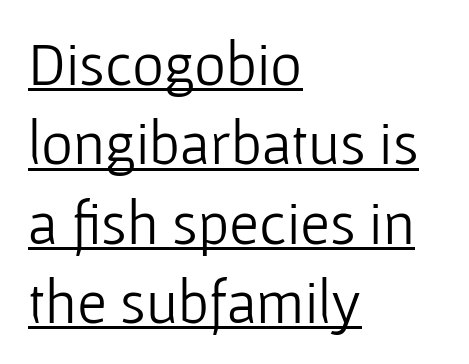
{"serif": "no", "italic": "no", "bold": "no", "weight": "light", "width": "normal", "stroke_contrast": "low", "x_height": "medium", "monospaced": "no", "underline": "yes", "align": "left", "line_spacing": "normal", "line_spacing_ratio": 1.3, "letter_spacing": "normal", "letter_spacing_em": 0.0, "glyph_px": 61}
